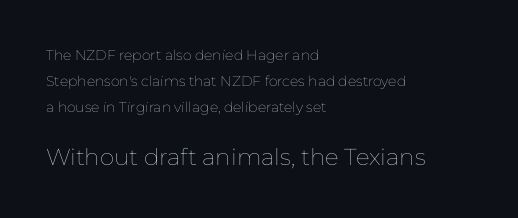
The image shows 23 px text type, upright; set left-aligned, line spacing 1.85x, normal letter spacing, not underlined; the second (bottom) block is 1.64x larger.
